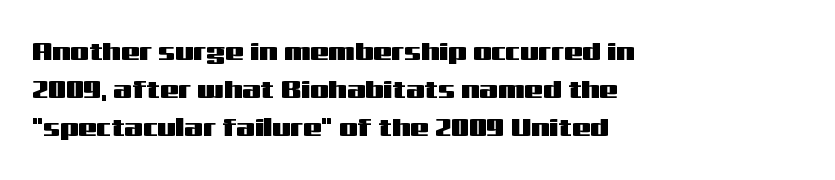
The image shows 26 px text type, upright; set left-aligned, normal line spacing (1.47x), normal letter spacing, not underlined.
